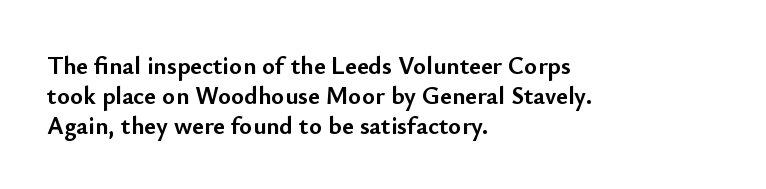
{"italic": "no", "bold": "yes", "underline": "no", "align": "left", "line_spacing_ratio": 1.2, "letter_spacing": "normal", "letter_spacing_em": 0.0, "glyph_px": 25}
